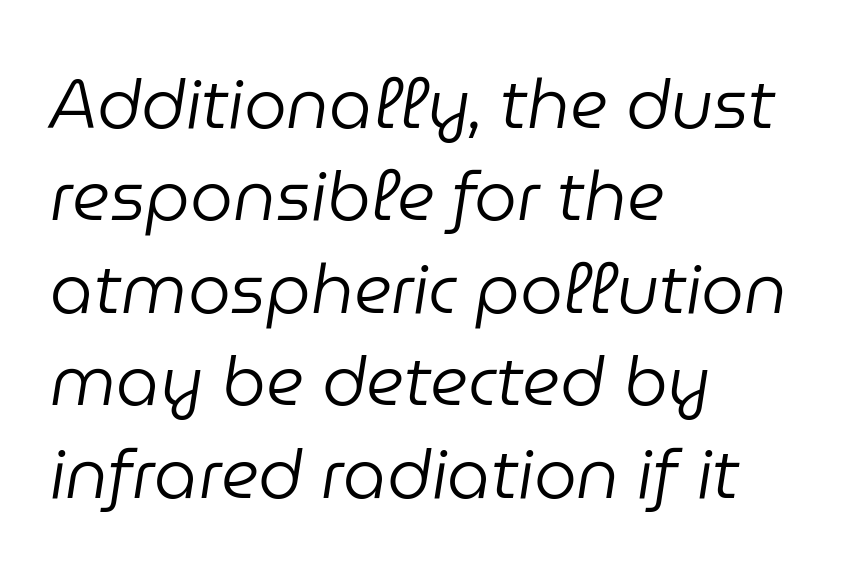
Q: Is the text bold? A: No.
Q: Is the text italic (slanted)? A: Yes, it leans right by about 9 degrees.
Q: Is the text underlined? A: No.
Q: How is the paragraph aligned? A: Left-aligned.
Q: Is the spacing between letters normal or unusually wide? A: Normal.
Q: Is the spacing between lines tight, normal or loose? A: Normal.
Q: Width (condensed, normal, or wide)? A: Normal.
Q: Stroke contrast? A: Low.
Q: x-height? A: Medium.
Q: Monospaced? A: No.
